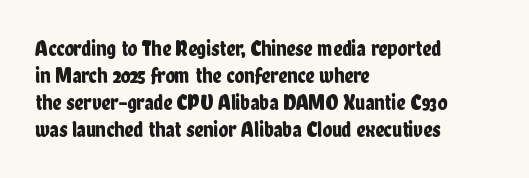
Q: Is the text italic (slanted)? A: No, it is upright.
Q: Is the text underlined? A: No.
Q: How is the paragraph aligned? A: Left-aligned.
Q: Is the spacing between letters normal or unusually wide? A: Normal.
